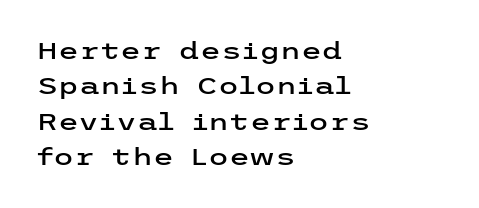
Q: Is the text italic (slanted)? A: No, it is upright.
Q: Is the text underlined? A: No.
Q: How is the paragraph aligned? A: Left-aligned.
Q: Is the spacing between letters normal or unusually wide? A: Normal.
Q: Is the spacing between lines tight, normal or loose? A: Normal.
